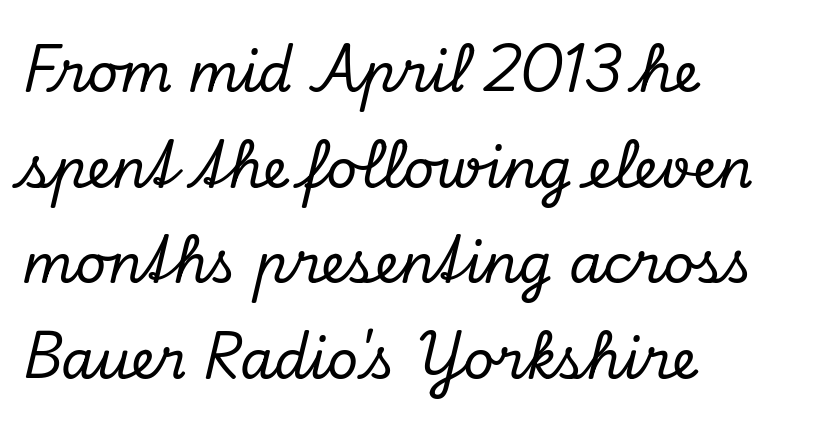
Would a proofreader flag this as italicized? Yes. This sample has the flowing, uneven cadence of proportional lettering. The text block is weighted toward the left margin, trailing off unevenly rightward. Honestly, the letter spacing is just normal — you wouldn't notice it. The type family on display is of the serif kind. The glyphs are unaccompanied by any horizontal stroke below them.
